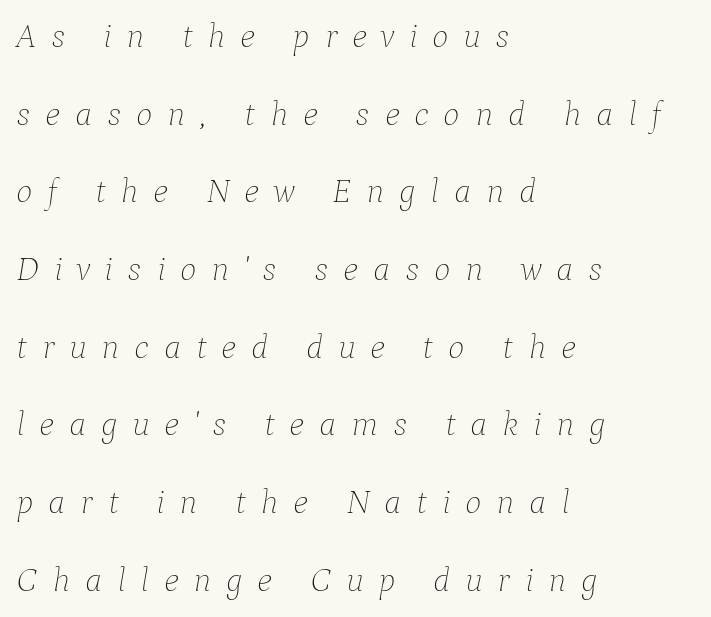
The image shows 35 px thin type, italic (leaning right); set left-aligned, loose line spacing (2.22x), unusually wide letter spacing (+0.42 em), not underlined; low stroke contrast and a medium x-height.
